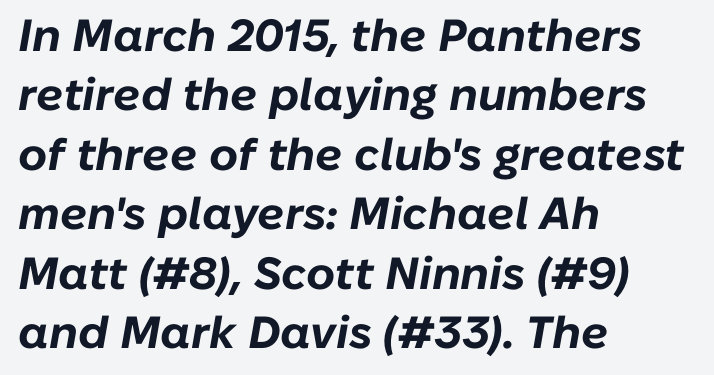
Lines of text with bare space underneath. Honestly, the row spacing looks completely unremarkable. Thick stems and heavy bowls — unmistakably bold. There's an unmistakable incline to the writing here. These lines stack with their left ends in a neat column.
